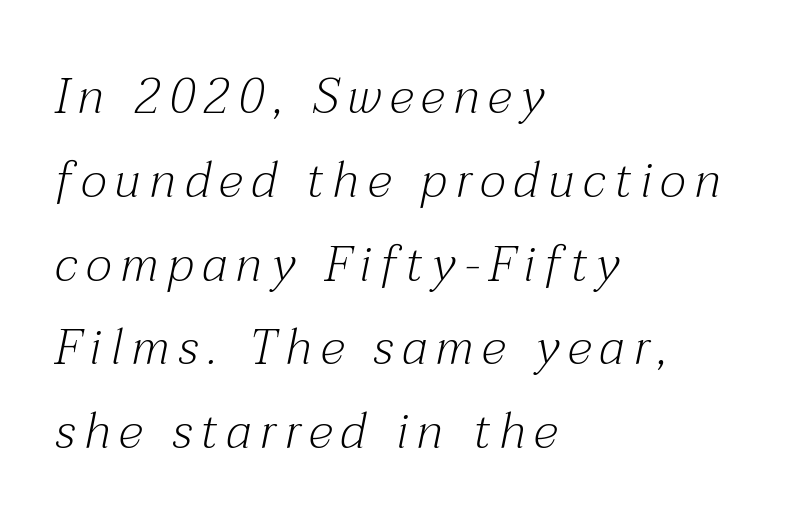
{"serif": "yes", "italic": "yes", "lean": "right", "slant_degrees": 12, "bold": "no", "weight": "light", "width": "normal", "stroke_contrast": "medium", "x_height": "medium", "monospaced": "no", "underline": "no", "align": "left", "line_spacing_ratio": 1.71, "glyph_px": 49}
